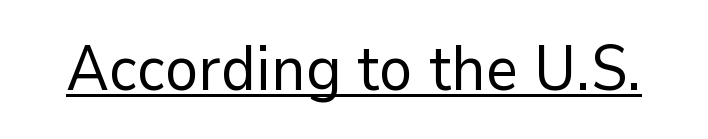
Rendered with straight, roman letterforms. Spacing verdict: proportional, widths tailored to each character. Words appear dense and cohesive because spacing is normal. Check the space under the baseline: a stroke is drawn there.
